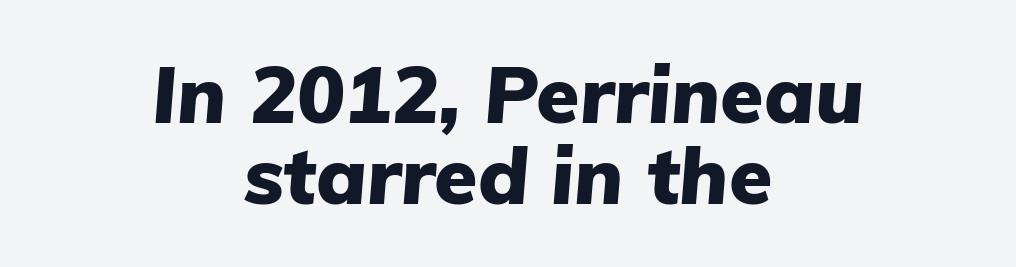
A typesetter would call this zero additional tracking. Note the varied advance widths — an 'i' is clearly narrower than an 'm'. Each line is balanced around a shared central axis. Quick note: interline space is minimal. Check under the words: just untouched page. Designer's note — italics engaged.
